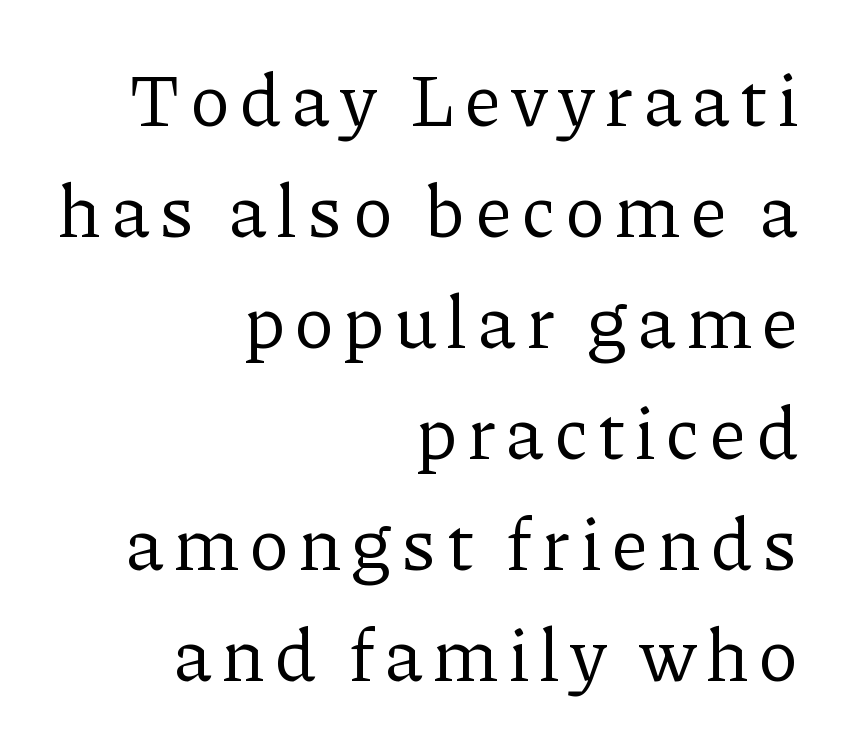
Q: Is the text bold? A: No.
Q: Is the text italic (slanted)? A: No, it is upright.
Q: Is the typeface a serif or a sans-serif typeface? A: Serif.
Q: Is the text underlined? A: No.
Q: How is the paragraph aligned? A: Right-aligned.
Q: Is the spacing between lines tight, normal or loose? A: Normal.
Q: Width (condensed, normal, or wide)? A: Normal.
Q: Stroke contrast? A: Low.
Q: x-height? A: Medium.
Q: Monospaced? A: No.
